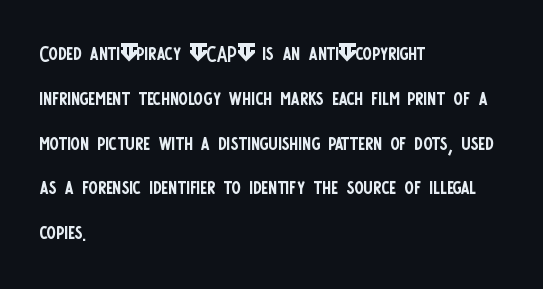
{"serif": "no", "italic": "no", "bold": "no", "weight": "regular", "width": "condensed", "stroke_contrast": "low", "x_height": "large", "monospaced": "no", "underline": "no", "align": "left", "line_spacing": "normal", "line_spacing_ratio": 1.6, "letter_spacing": "normal", "letter_spacing_em": 0.0, "glyph_px": 28}
